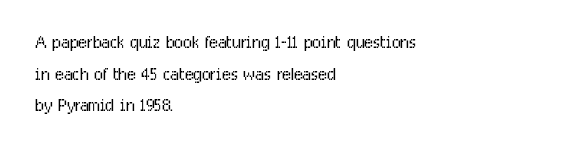
{"italic": "no", "bold": "no", "underline": "no", "align": "left", "line_spacing": "normal", "line_spacing_ratio": 1.37, "letter_spacing": "normal", "letter_spacing_em": 0.0, "glyph_px": 23}
